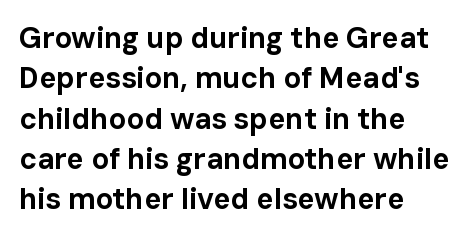
A typesetter would mark this as roman, not italic. Heavy, bold letterforms. The passage shown has conventional tracking throughout. No feet cap the strokes, marking this as sans-serif type.
